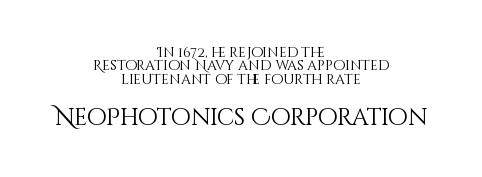
Q: Is the text bold? A: No.
Q: Is the text italic (slanted)? A: No, it is upright.
Q: Is the text underlined? A: No.
Q: How is the paragraph aligned? A: Centered.
Q: Is the spacing between letters normal or unusually wide? A: Normal.
Q: Is the spacing between lines tight, normal or loose? A: Tight.
Q: Which block of text is set in a larger size, the first (top) or the second (bottom)? A: The second (bottom) one.
